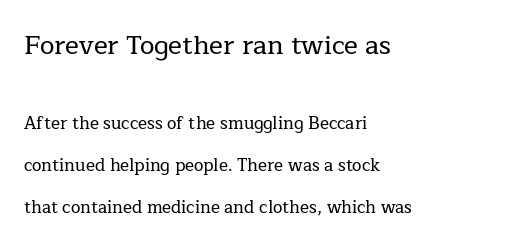
A great deal of white space separates one row of letters from the next. A typesetter would mark this as roman, not italic. Which margin do the lines hug? The left one — the right edge is uneven. Size contrast runs from large at the top to small at the bottom. Standard letterfit; no display-style spreading of the glyphs. The string is rendered with underlining switched off.
